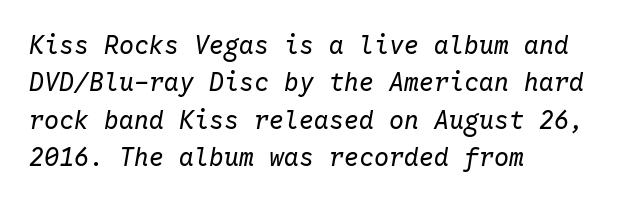
Q: Is the text bold? A: No.
Q: Is the text italic (slanted)? A: Yes, it leans right by about 10 degrees.
Q: Is the text underlined? A: No.
Q: How is the paragraph aligned? A: Left-aligned.
Q: Is the spacing between letters normal or unusually wide? A: Normal.
Q: Is the spacing between lines tight, normal or loose? A: Normal.
